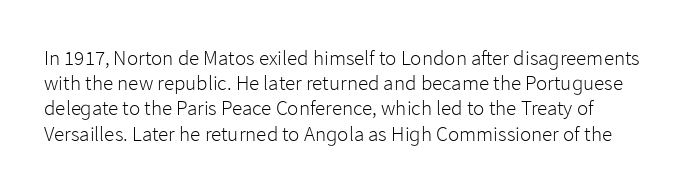
Q: Is the text bold? A: No.
Q: Is the text italic (slanted)? A: No, it is upright.
Q: Is the text underlined? A: No.
Q: How is the paragraph aligned? A: Left-aligned.
Q: Is the spacing between letters normal or unusually wide? A: Normal.
